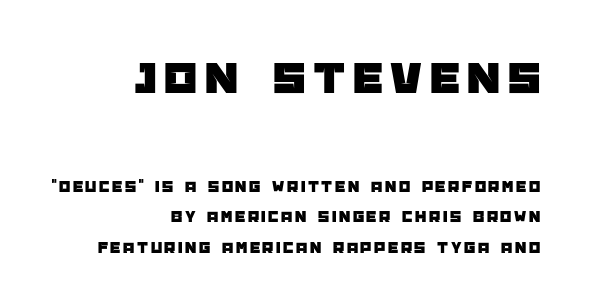
The image shows 47 px sans-serif type, upright; set right-aligned, loose line spacing (1.9x), not underlined; the first (top) block is 2.94x larger; low stroke contrast and a large x-height.
